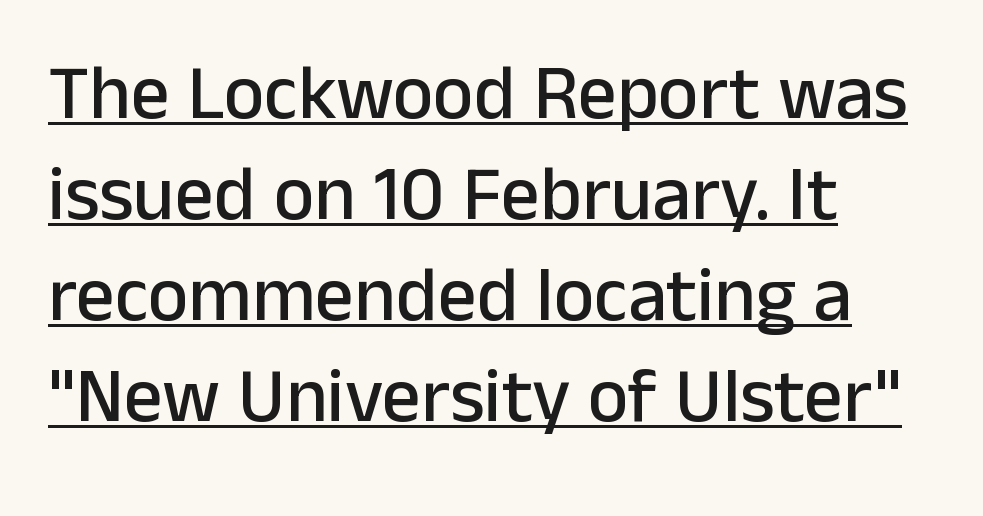
Q: Is the text italic (slanted)? A: No, it is upright.
Q: Is the typeface a serif or a sans-serif typeface? A: Sans-serif.
Q: Is the text underlined? A: Yes.
Q: How is the paragraph aligned? A: Left-aligned.
Q: Is the spacing between letters normal or unusually wide? A: Normal.
Q: Is the spacing between lines tight, normal or loose? A: Normal.
Q: Width (condensed, normal, or wide)? A: Normal.
Q: Stroke contrast? A: Low.
Q: x-height? A: Medium.
Q: Monospaced? A: No.
